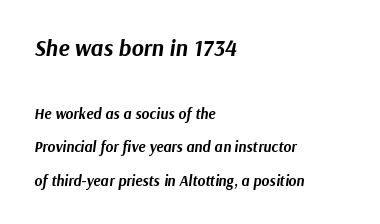
{"italic": "yes", "lean": "right", "slant_degrees": 9, "bold": "yes", "underline": "no", "align": "left", "line_spacing": "loose", "line_spacing_ratio": 2.23, "letter_spacing": "normal", "letter_spacing_em": 0.0, "larger_block": "first", "size_ratio": 1.53, "glyph_px": 23}
